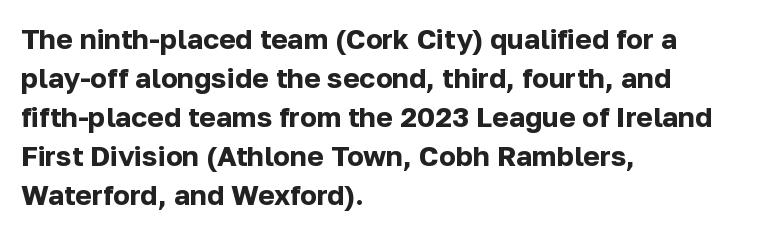
The image shows 28 px bold sans-serif type, upright; set left-aligned, normal line spacing (1.39x), normal letter spacing, not underlined; low stroke contrast and a medium x-height.
